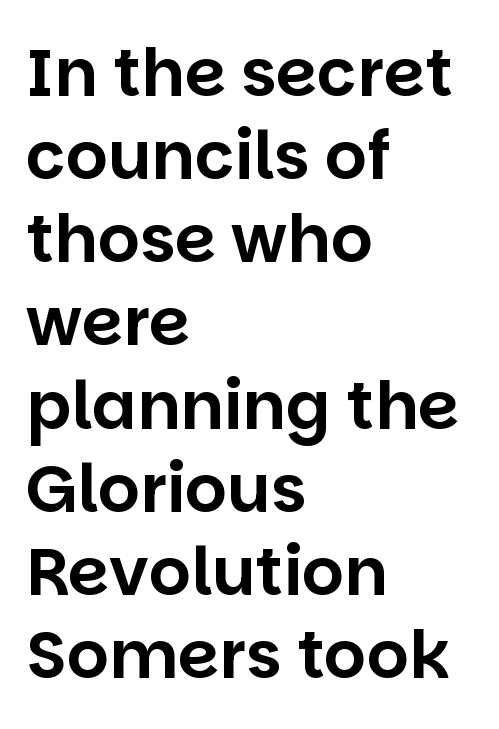
The image shows 66 px sans-serif type, upright; set left-aligned, normal line spacing (1.26x), normal letter spacing, not underlined; low stroke contrast and a large x-height.
